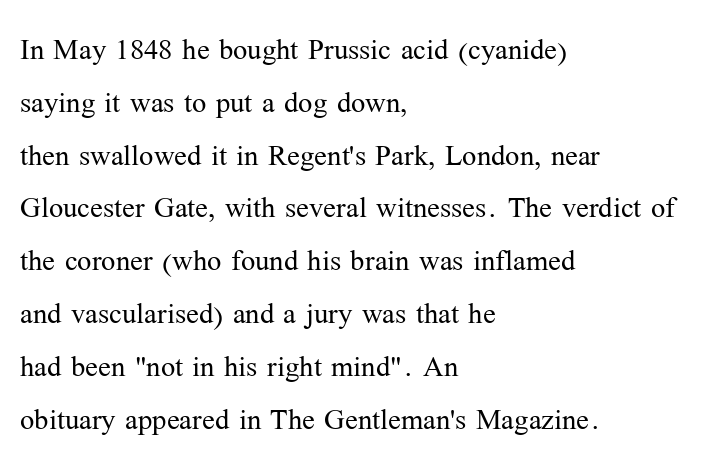
{"serif": "yes", "italic": "no", "bold": "no", "weight": "light", "width": "normal", "stroke_contrast": "medium", "x_height": "medium", "monospaced": "no", "underline": "no", "align": "left", "line_spacing": "normal", "line_spacing_ratio": 1.39, "letter_spacing": "normal", "letter_spacing_em": 0.0, "glyph_px": 38}
